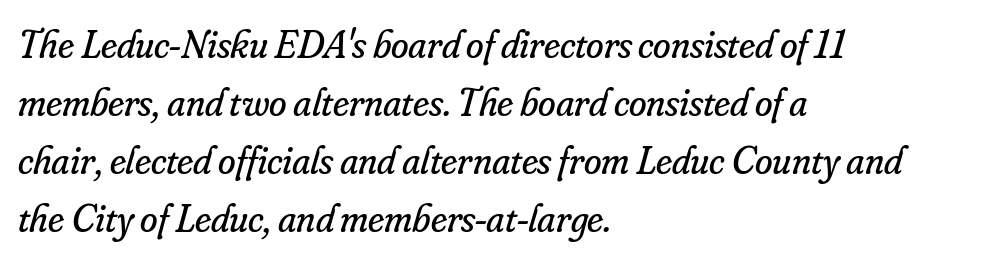
Anything drawn beneath the words? Only blank space. Compared with typical paragraphs, the rows here are spaced about the same. On a weight scale, this lands at 450 or below. This rendering leaves character spacing at its baseline value. Type style note: has serifs. Caption: multi-line text, flush left, ragged right.
